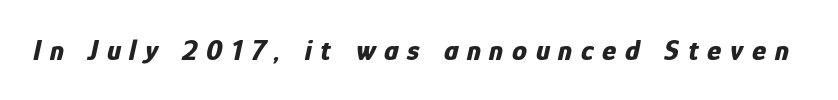
Q: Is the text bold? A: Yes.
Q: Is the text italic (slanted)? A: Yes, it leans right by about 12 degrees.
Q: Is the text underlined? A: No.
Q: Is the spacing between letters normal or unusually wide? A: Unusually wide.
Q: Width (condensed, normal, or wide)? A: Condensed.
Q: Stroke contrast? A: Low.
Q: x-height? A: Medium.
Q: Monospaced? A: No.
